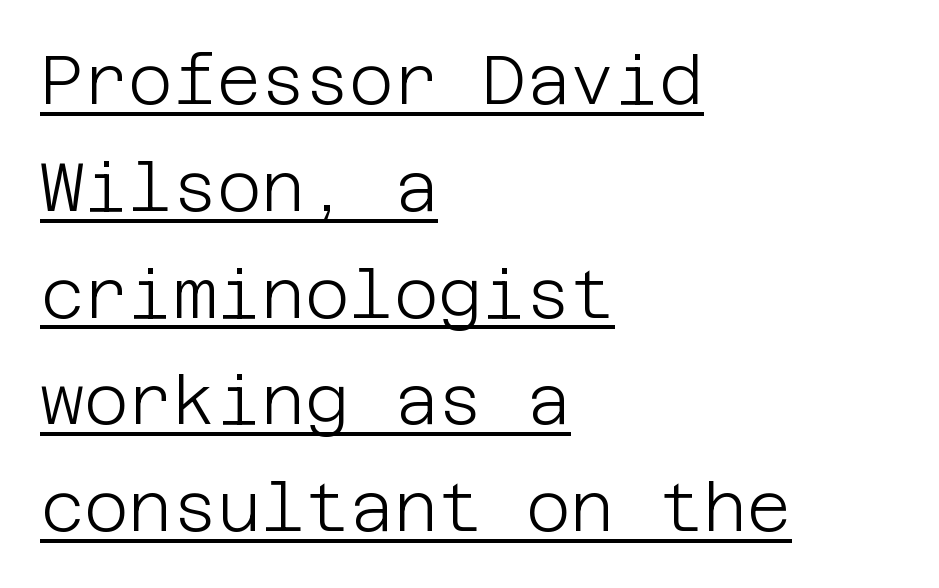
Q: Is the text bold? A: No.
Q: Is the text italic (slanted)? A: No, it is upright.
Q: Is the typeface a serif or a sans-serif typeface? A: Sans-serif.
Q: Is the text underlined? A: Yes.
Q: How is the paragraph aligned? A: Left-aligned.
Q: Is the spacing between letters normal or unusually wide? A: Normal.
Q: Is the spacing between lines tight, normal or loose? A: Normal.
Q: Width (condensed, normal, or wide)? A: Normal.
Q: Stroke contrast? A: Low.
Q: x-height? A: Large.
